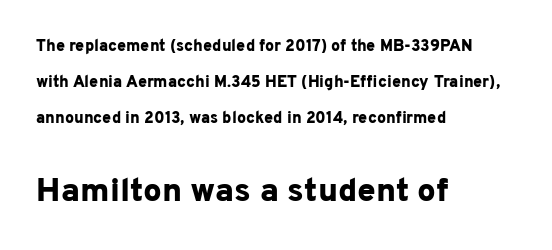
The passage shown is typed in a proportional face where columns would drift. Heft: maximum for text — a bold. Compared with typical body copy, the letter spacing here is the same. Does the type have serifs? No, each stem ends abruptly. This block would shrink considerably if given ordinary leading; it's expanded now.
